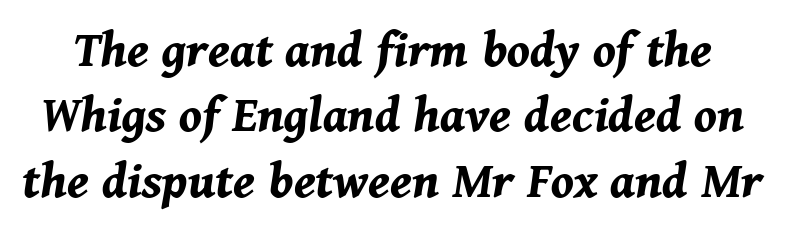
{"italic": "yes", "lean": "right", "slant_degrees": 11, "bold": "yes", "weight": "bold", "width": "normal", "stroke_contrast": "medium", "x_height": "medium", "monospaced": "no", "underline": "no", "line_spacing_ratio": 1.21, "letter_spacing": "normal", "letter_spacing_em": 0.0, "glyph_px": 54}
